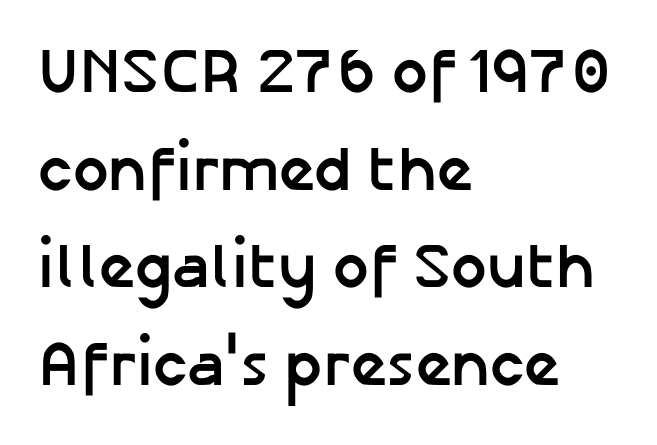
The image shows 63 px semibold sans-serif type, upright; set left-aligned, normal line spacing (1.55x), normal letter spacing, not underlined; low stroke contrast and a medium x-height.
